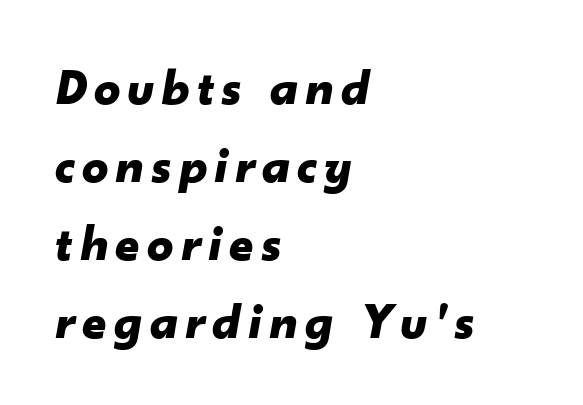
{"italic": "yes", "lean": "right", "slant_degrees": 10, "bold": "yes", "weight": "bold", "width": "normal", "stroke_contrast": "low", "x_height": "small", "monospaced": "no", "underline": "no", "align": "left", "line_spacing": "normal", "line_spacing_ratio": 1.5, "glyph_px": 52}
